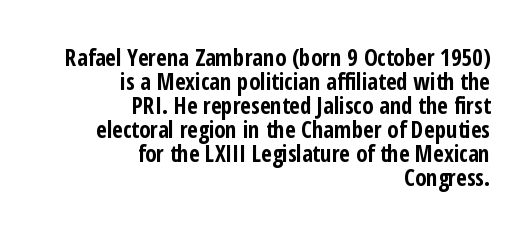
{"italic": "no", "bold": "yes", "underline": "no", "align": "right", "line_spacing": "tight", "line_spacing_ratio": 1.04, "letter_spacing": "normal", "letter_spacing_em": 0.0, "glyph_px": 23}
